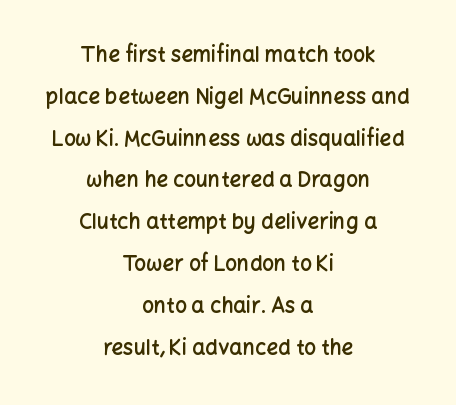
{"italic": "no", "bold": "semi", "underline": "no", "align": "center", "line_spacing": "loose", "line_spacing_ratio": 1.99, "letter_spacing": "normal", "letter_spacing_em": 0.0, "glyph_px": 21}
